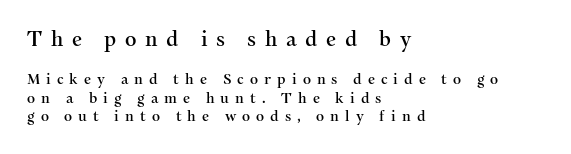
The text block is weighted toward the left margin, trailing off unevenly rightward. The more generous point size was reserved for the upper chunk. Type without underlining. Does extra space separate the letters? Yes, quite a lot of it. Summary of vertical rhythm: regular, with standard interline spacing. If you drew a line through each stem, it would be perfectly vertical.
